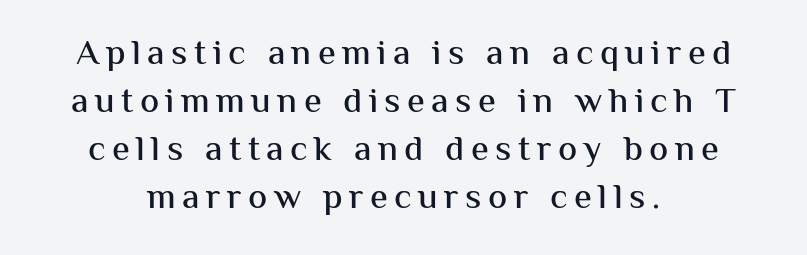
You can tell it's not italic because the verticals are truly vertical. The face used here is proportionally spaced, like ordinary book or web type. Alignment: centered. The characters display no serif detailing; their extremities are plain. Unmarked baselines from the first word to the last. Students, observe: this is what conventionally led text looks like.
